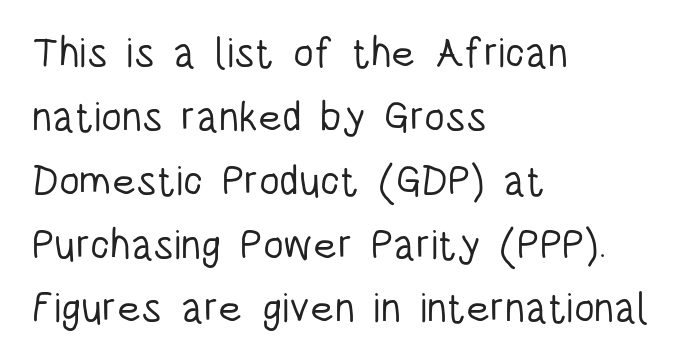
Normally led — the rows are evenly, conventionally spaced. The string is rendered with underlining switched off. Is the type heavy? It reads as light-to-regular instead. Serifs: no, the terminals of the letterforms are clean. Note the varied advance widths — an 'i' is clearly narrower than an 'm'. The axis of the letterforms is exactly vertical.
